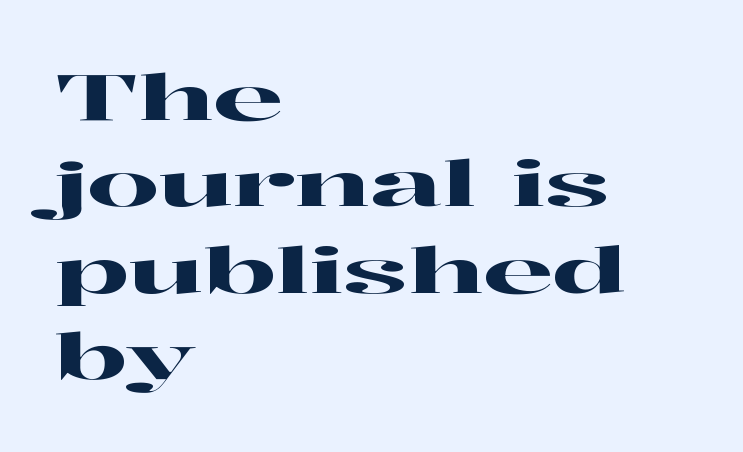
Q: Is the text italic (slanted)? A: No, it is upright.
Q: Is the typeface a serif or a sans-serif typeface? A: Serif.
Q: Is the text underlined? A: No.
Q: How is the paragraph aligned? A: Left-aligned.
Q: Is the spacing between letters normal or unusually wide? A: Normal.
Q: Is the spacing between lines tight, normal or loose? A: Normal.
Q: Width (condensed, normal, or wide)? A: Wide.
Q: Stroke contrast? A: High.
Q: x-height? A: Medium.
Q: Monospaced? A: No.
